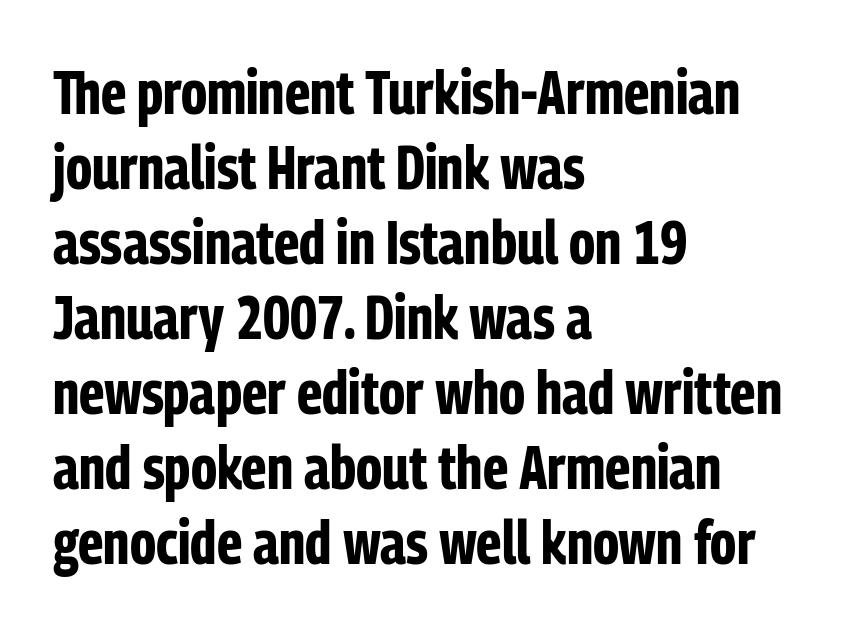
{"serif": "no", "italic": "no", "bold": "yes", "weight": "bold", "width": "condensed", "stroke_contrast": "low", "x_height": "medium", "monospaced": "no", "underline": "no", "align": "left", "line_spacing_ratio": 1.21, "letter_spacing": "normal", "letter_spacing_em": 0.0, "glyph_px": 62}
